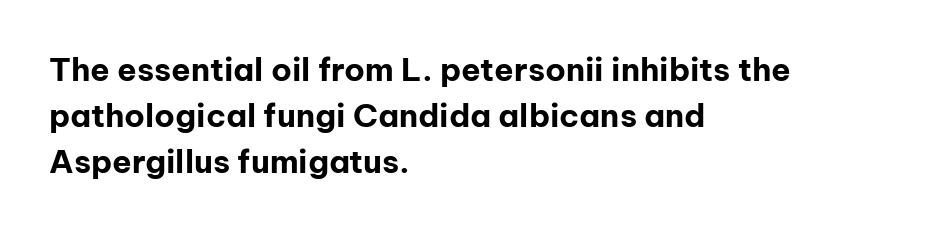
The image shows 32 px bold sans-serif type, upright; set left-aligned, normal line spacing (1.44x), normal letter spacing, not underlined; low stroke contrast and a medium x-height.
